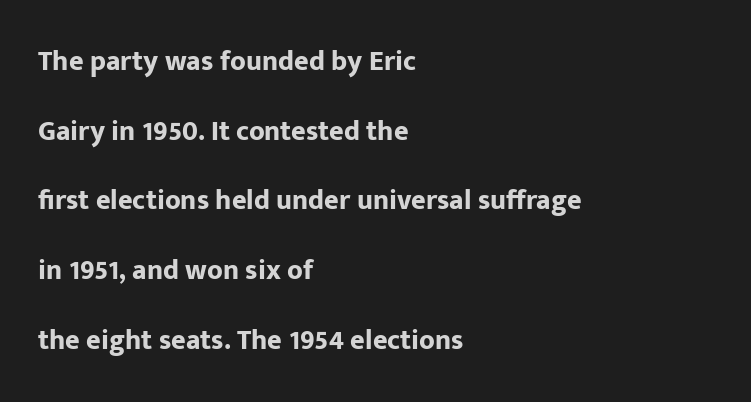
The image shows 28 px bold sans-serif type, upright; set left-aligned, loose line spacing (2.49x), normal letter spacing, not underlined; low stroke contrast and a medium x-height.
